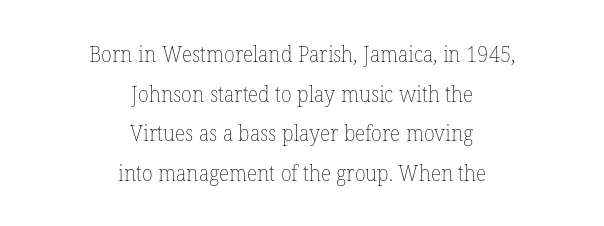
{"italic": "no", "bold": "no", "underline": "no", "align": "center", "line_spacing_ratio": 1.8, "letter_spacing": "normal", "letter_spacing_em": 0.0, "glyph_px": 22}
